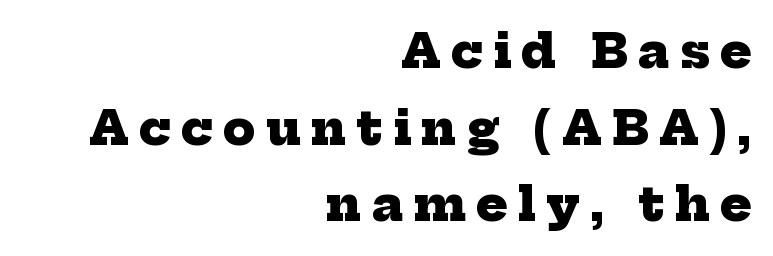
{"serif": "yes", "bold": "yes", "weight": "heavy", "width": "normal", "stroke_contrast": "low", "x_height": "medium", "monospaced": "no", "underline": "no", "align": "right", "line_spacing": "normal", "line_spacing_ratio": 1.63, "letter_spacing": "wide", "letter_spacing_em": 0.22, "glyph_px": 47}
